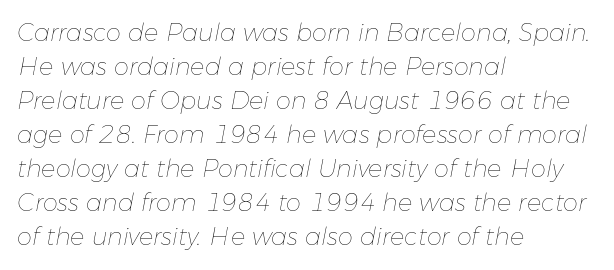
{"italic": "yes", "lean": "right", "slant_degrees": 11, "bold": "no", "underline": "no", "align": "left", "line_spacing": "normal", "line_spacing_ratio": 1.42, "letter_spacing": "normal", "letter_spacing_em": 0.0, "glyph_px": 24}
